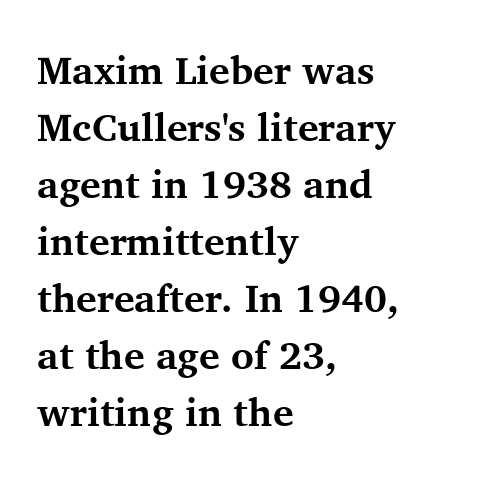
Q: Is the text bold? A: Yes.
Q: Is the text italic (slanted)? A: No, it is upright.
Q: Is the typeface a serif or a sans-serif typeface? A: Serif.
Q: Is the text underlined? A: No.
Q: How is the paragraph aligned? A: Left-aligned.
Q: Is the spacing between letters normal or unusually wide? A: Normal.
Q: Is the spacing between lines tight, normal or loose? A: Normal.
Q: Width (condensed, normal, or wide)? A: Normal.
Q: Stroke contrast? A: Medium.
Q: x-height? A: Medium.
Q: Monospaced? A: No.
